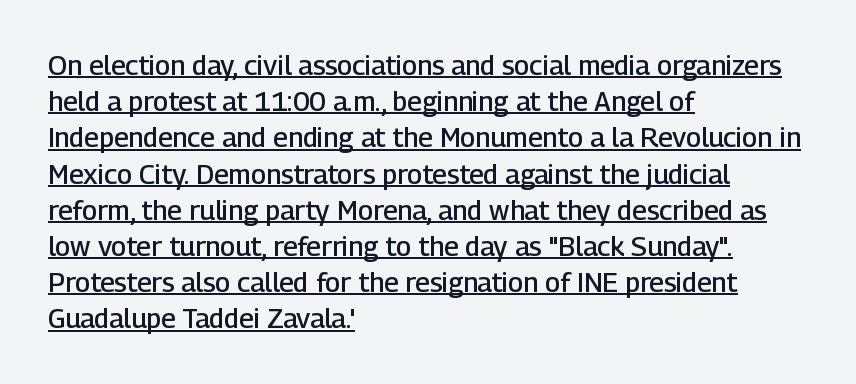
Q: Is the text bold? A: Semi-bold.
Q: Is the text italic (slanted)? A: No, it is upright.
Q: Is the text underlined? A: Yes.
Q: How is the paragraph aligned? A: Left-aligned.
Q: Is the spacing between letters normal or unusually wide? A: Normal.
Q: Is the spacing between lines tight, normal or loose? A: Normal.
